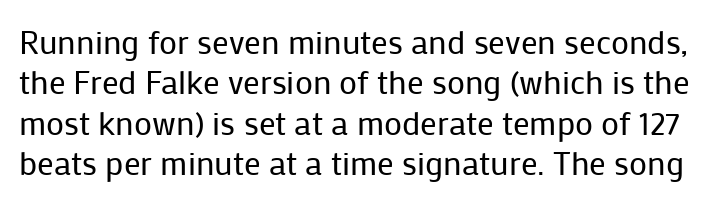
The image shows 33 px regular-weight sans-serif type, upright; set line spacing 1.22x, normal letter spacing, not underlined; low stroke contrast and a medium x-height.
